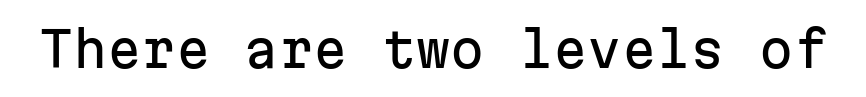
Q: Is the text italic (slanted)? A: No, it is upright.
Q: Is the typeface a serif or a sans-serif typeface? A: Sans-serif.
Q: Is the text underlined? A: No.
Q: Is the spacing between letters normal or unusually wide? A: Normal.
Q: Width (condensed, normal, or wide)? A: Normal.
Q: Stroke contrast? A: Low.
Q: x-height? A: Medium.
Q: Monospaced? A: Yes.
